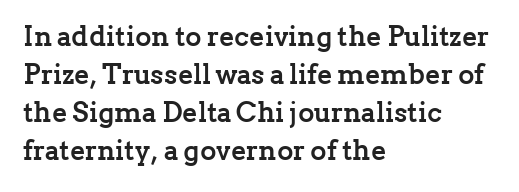
The image shows 28 px semibold serif type, upright; set left-aligned, normal line spacing (1.36x), normal letter spacing, not underlined; low stroke contrast and a medium x-height.
